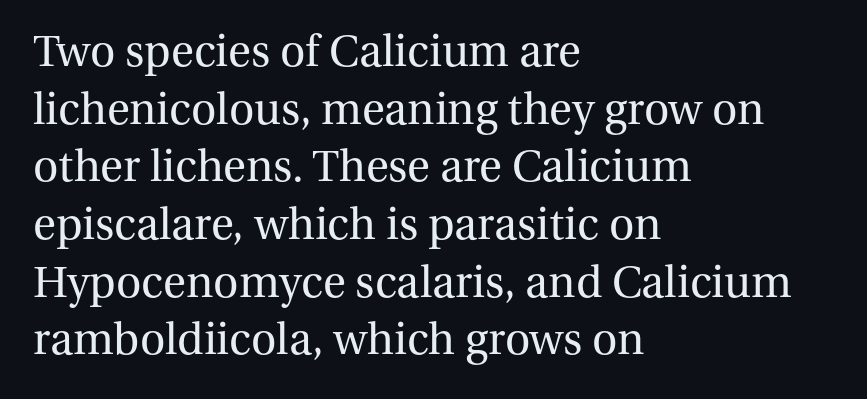
Q: Is the text bold? A: No.
Q: Is the text italic (slanted)? A: No, it is upright.
Q: Is the typeface a serif or a sans-serif typeface? A: Serif.
Q: Is the text underlined? A: No.
Q: How is the paragraph aligned? A: Left-aligned.
Q: Is the spacing between letters normal or unusually wide? A: Normal.
Q: Is the spacing between lines tight, normal or loose? A: Normal.
Q: Width (condensed, normal, or wide)? A: Normal.
Q: Stroke contrast? A: Medium.
Q: x-height? A: Medium.
Q: Monospaced? A: No.
